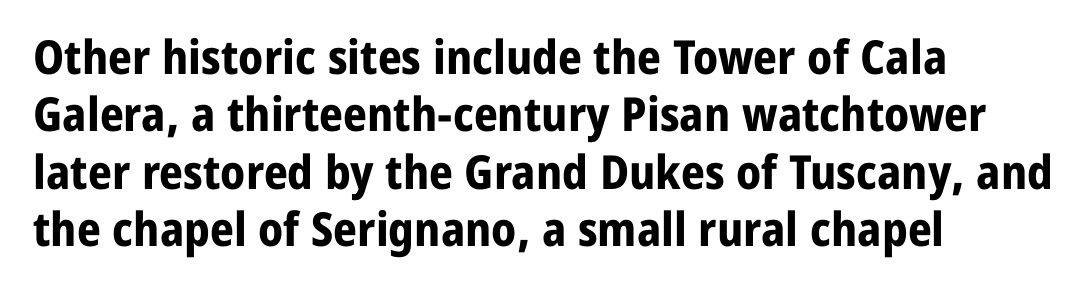
{"serif": "no", "italic": "no", "bold": "yes", "weight": "bold", "width": "normal", "stroke_contrast": "low", "x_height": "medium", "monospaced": "no", "underline": "no", "align": "left", "line_spacing_ratio": 1.22, "letter_spacing": "normal", "letter_spacing_em": 0.0, "glyph_px": 47}
